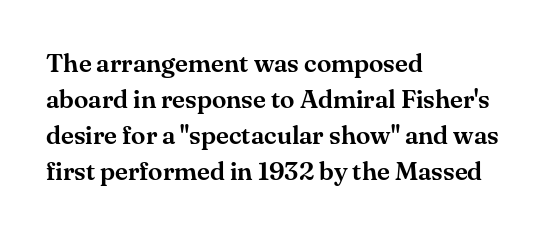
This is roman type, the default non-slanted kind. Standard letterfit; no display-style spreading of the glyphs. Evenly set lines give the paragraph a standard silhouette. The specimen omits any rule beneath the text block's lines. The paragraph shown leans on its left margin.
